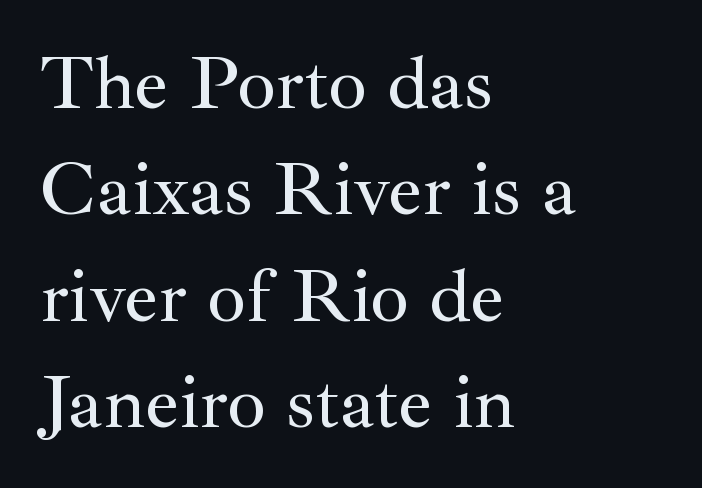
The image shows 76 px serif type, upright; set left-aligned, normal line spacing (1.4x), normal letter spacing, not underlined; medium stroke contrast and a small x-height.
